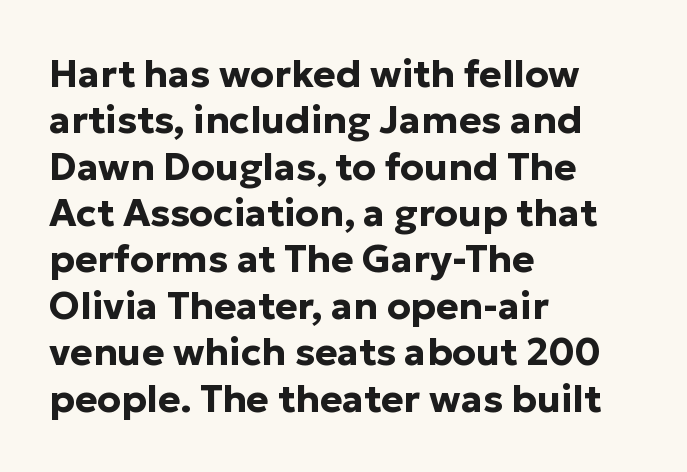
Q: Is the text bold? A: Yes.
Q: Is the text italic (slanted)? A: No, it is upright.
Q: Is the typeface a serif or a sans-serif typeface? A: Sans-serif.
Q: Is the text underlined? A: No.
Q: How is the paragraph aligned? A: Left-aligned.
Q: Is the spacing between letters normal or unusually wide? A: Normal.
Q: Width (condensed, normal, or wide)? A: Normal.
Q: Stroke contrast? A: Low.
Q: x-height? A: Medium.
Q: Monospaced? A: No.
